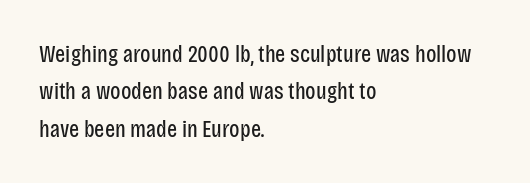
Q: Is the text bold? A: No.
Q: Is the text italic (slanted)? A: No, it is upright.
Q: Is the text underlined? A: No.
Q: How is the paragraph aligned? A: Left-aligned.
Q: Is the spacing between letters normal or unusually wide? A: Normal.
Q: Is the spacing between lines tight, normal or loose? A: Normal.
